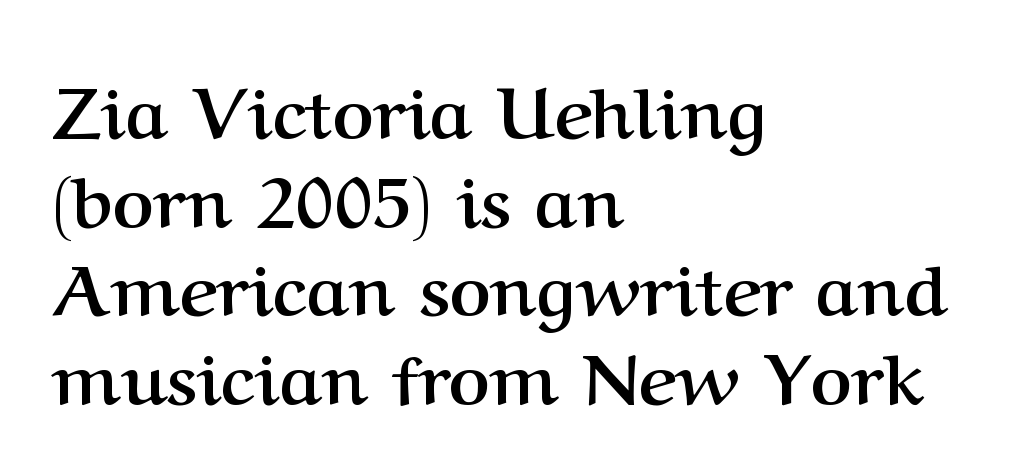
{"serif": "yes", "italic": "no", "bold": "yes", "weight": "semibold", "width": "normal", "stroke_contrast": "medium", "x_height": "medium", "monospaced": "no", "underline": "no", "align": "left", "line_spacing": "normal", "line_spacing_ratio": 1.25, "letter_spacing": "normal", "letter_spacing_em": 0.0, "glyph_px": 71}
